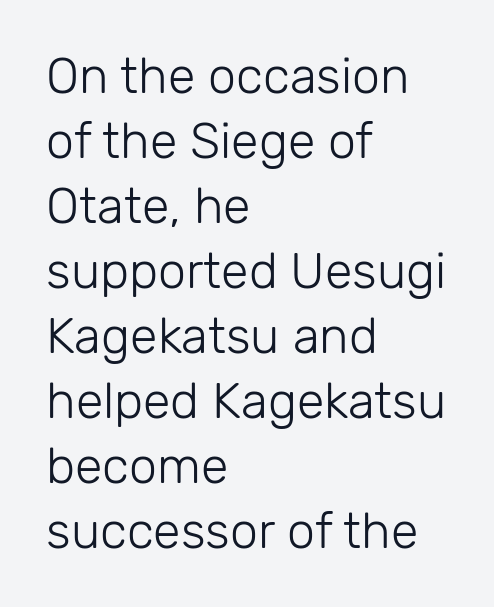
{"serif": "no", "italic": "no", "bold": "no", "weight": "light", "width": "normal", "stroke_contrast": "low", "x_height": "medium", "monospaced": "no", "underline": "no", "align": "left", "line_spacing": "normal", "line_spacing_ratio": 1.3, "letter_spacing": "normal", "letter_spacing_em": 0.0, "glyph_px": 50}
